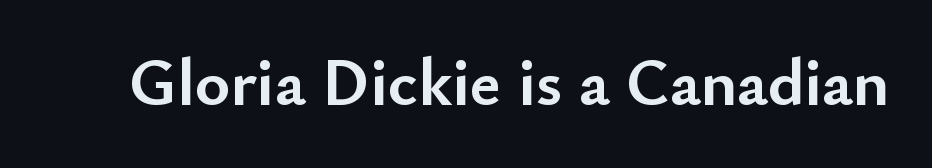
Varying glyph widths throughout — classic text-font behaviour. Words float on clear page, feet unadorned. This is heavy type, rendered in bold. Every stem runs plumb, perpendicular to the baseline. Does the type have serifs? No, each stem ends abruptly. Tracking here is standard; glyphs follow each other at the usual distance.
